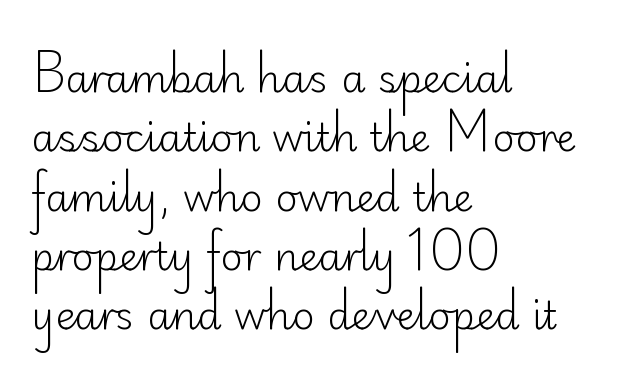
The image shows 39 px light sans-serif type, upright; set left-aligned, normal line spacing (1.52x), normal letter spacing, not underlined; low stroke contrast and a small x-height.
